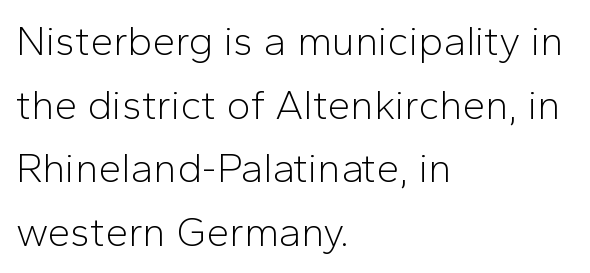
{"serif": "no", "italic": "no", "bold": "no", "weight": "light", "width": "normal", "stroke_contrast": "low", "x_height": "medium", "monospaced": "no", "underline": "no", "align": "left", "line_spacing": "normal", "line_spacing_ratio": 1.55, "letter_spacing": "normal", "letter_spacing_em": 0.0, "glyph_px": 41}
